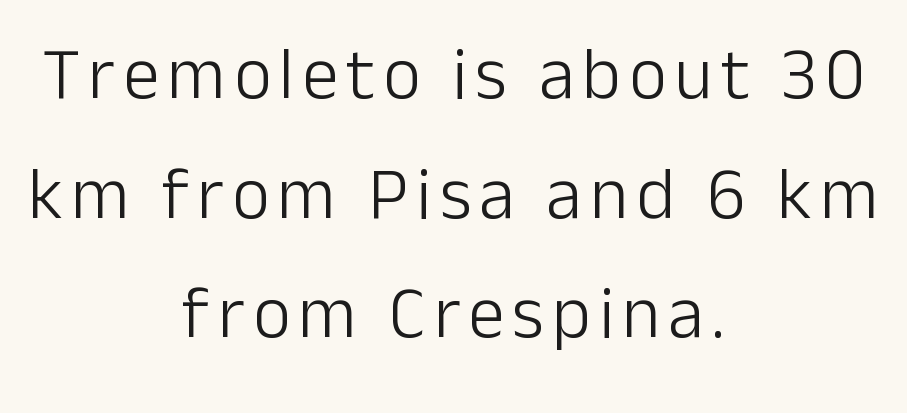
Lines of text with bare space underneath. Style check: upright. These lines are centered, leaving both edges ragged. Proportional: the letters do not fall into vertical columns. The face looks like a standard text weight, possibly lighter.
